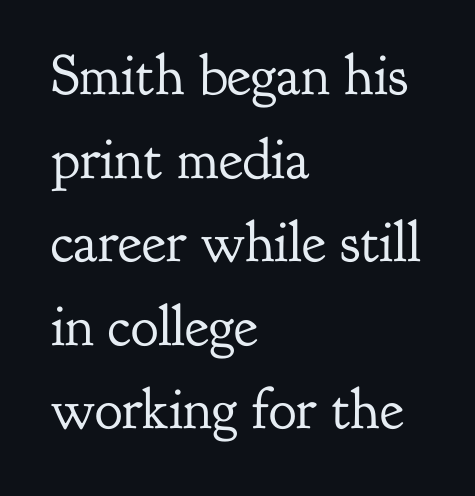
The image shows 58 px regular-weight serif type, upright; set left-aligned, normal line spacing (1.44x), normal letter spacing, not underlined; low stroke contrast and a small x-height.
